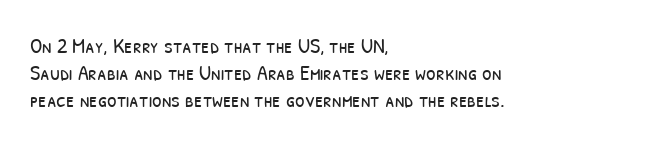
The image shows 22 px text type; set left-aligned, line spacing 1.22x, normal letter spacing, not underlined.
